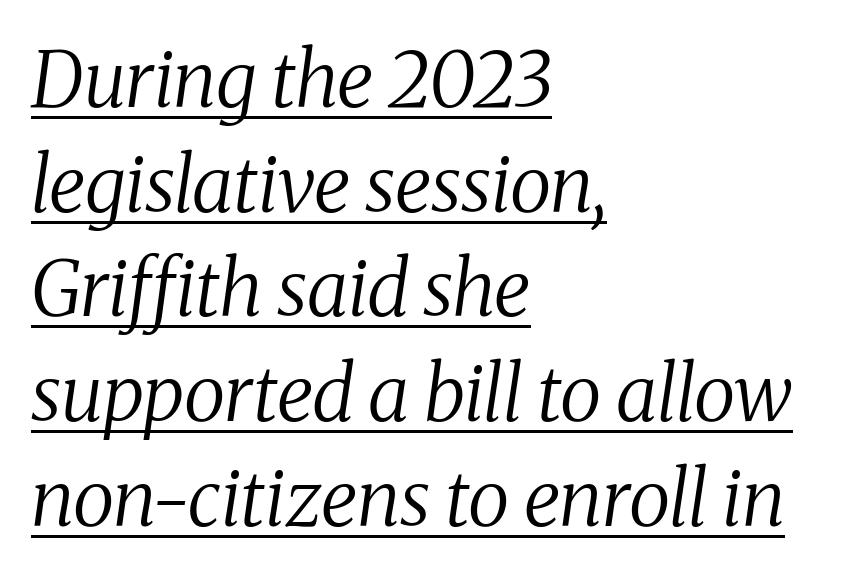
{"serif": "yes", "italic": "yes", "lean": "right", "slant_degrees": 8, "bold": "no", "weight": "regular", "width": "normal", "stroke_contrast": "medium", "x_height": "medium", "monospaced": "no", "underline": "yes", "align": "left", "line_spacing": "normal", "line_spacing_ratio": 1.36, "letter_spacing": "normal", "letter_spacing_em": 0.0, "glyph_px": 77}
